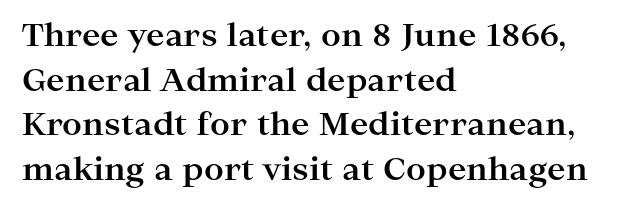
Plenty of ink on the page — the face is bold. The typesetter chose a ragged-right arrangement here. The lettering stays uniformly vertical, giving the passage a roman look. No word sits above an underline. Words appear dense and cohesive because spacing is normal.
